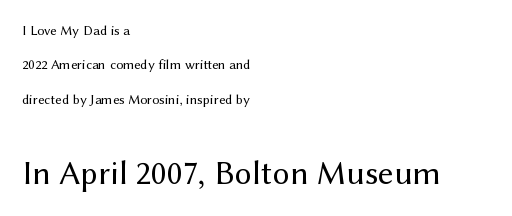
Q: Is the text bold? A: No.
Q: Is the text italic (slanted)? A: No, it is upright.
Q: Is the typeface a serif or a sans-serif typeface? A: Sans-serif.
Q: Is the text underlined? A: No.
Q: How is the paragraph aligned? A: Left-aligned.
Q: Is the spacing between letters normal or unusually wide? A: Normal.
Q: Is the spacing between lines tight, normal or loose? A: Loose.
Q: Which block of text is set in a larger size, the first (top) or the second (bottom)? A: The second (bottom) one.
Q: Width (condensed, normal, or wide)? A: Normal.
Q: Stroke contrast? A: Medium.
Q: x-height? A: Medium.
Q: Monospaced? A: No.
